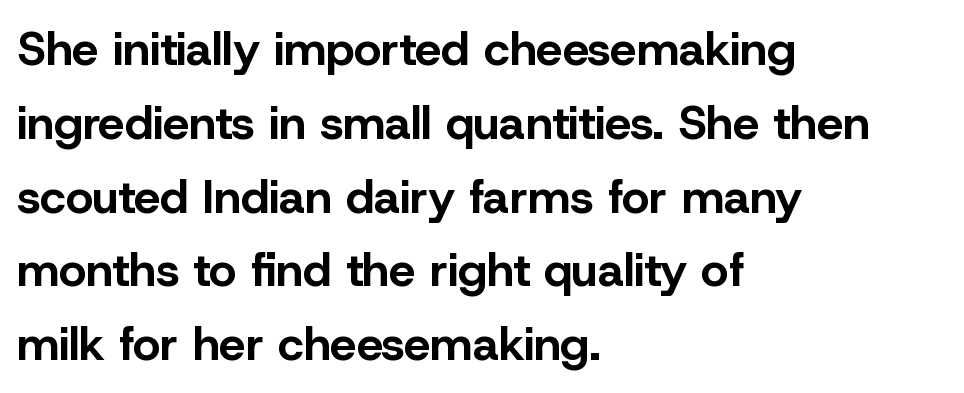
The image shows 47 px bold sans-serif type, upright; set left-aligned, normal line spacing (1.57x), normal letter spacing, not underlined; low stroke contrast and a medium x-height.
